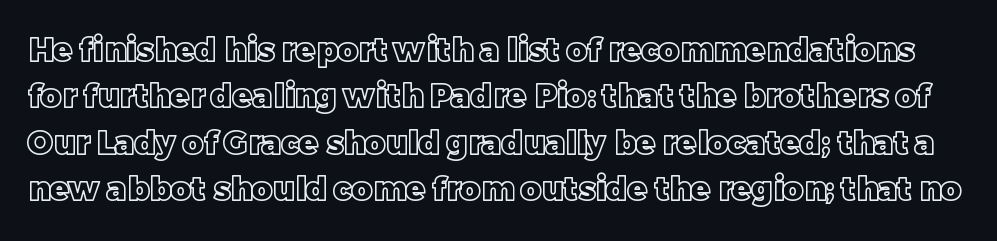
Q: Is the text italic (slanted)? A: No, it is upright.
Q: Is the text underlined? A: No.
Q: Is the spacing between letters normal or unusually wide? A: Normal.
Q: Is the spacing between lines tight, normal or loose? A: Normal.
Q: Width (condensed, normal, or wide)? A: Normal.
Q: x-height? A: Large.
Q: Monospaced? A: No.
